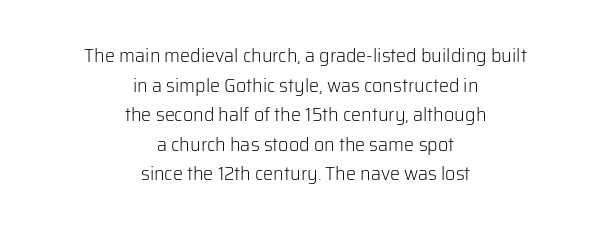
The image shows 20 px text type, upright; set centered, normal line spacing (1.48x), normal letter spacing, not underlined.
